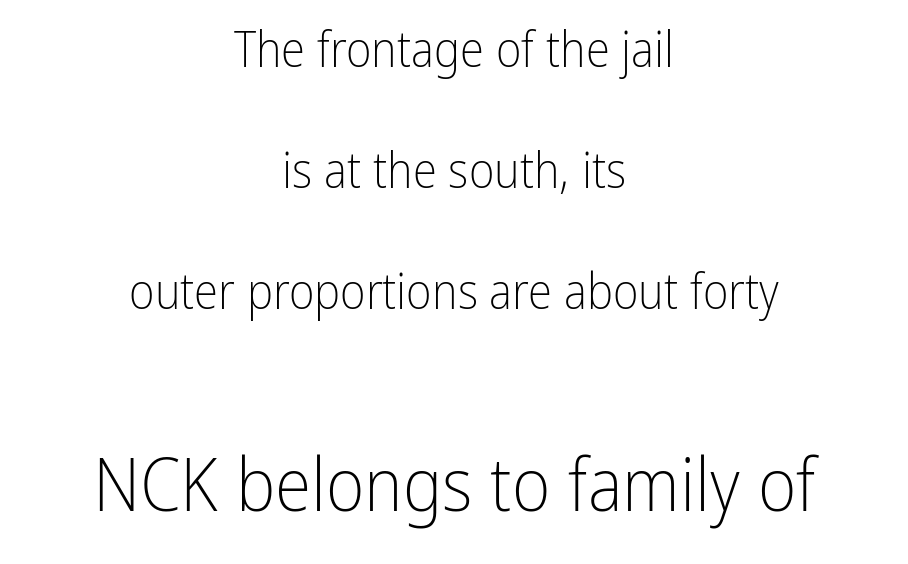
Q: Is the text bold? A: No.
Q: Is the text italic (slanted)? A: No, it is upright.
Q: Is the typeface a serif or a sans-serif typeface? A: Sans-serif.
Q: Is the text underlined? A: No.
Q: How is the paragraph aligned? A: Centered.
Q: Is the spacing between letters normal or unusually wide? A: Normal.
Q: Is the spacing between lines tight, normal or loose? A: Loose.
Q: Which block of text is set in a larger size, the first (top) or the second (bottom)? A: The second (bottom) one.
Q: Width (condensed, normal, or wide)? A: Condensed.
Q: Stroke contrast? A: Low.
Q: x-height? A: Medium.
Q: Monospaced? A: No.
